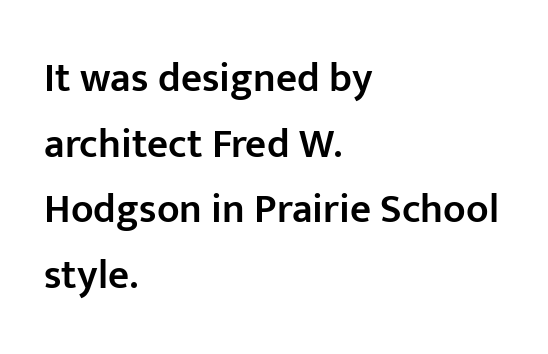
{"serif": "no", "italic": "no", "bold": "semi", "weight": "semibold", "width": "normal", "stroke_contrast": "low", "x_height": "medium", "monospaced": "no", "underline": "no", "align": "left", "line_spacing": "normal", "line_spacing_ratio": 1.6, "letter_spacing": "normal", "letter_spacing_em": 0.0, "glyph_px": 41}
